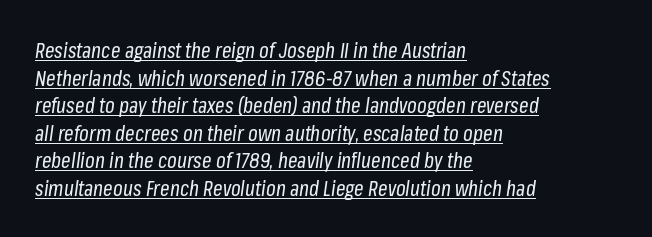
Q: Is the text bold? A: No.
Q: Is the text italic (slanted)? A: Yes, it leans right by about 8 degrees.
Q: Is the text underlined? A: Yes.
Q: How is the paragraph aligned? A: Left-aligned.
Q: Is the spacing between letters normal or unusually wide? A: Normal.
Q: Is the spacing between lines tight, normal or loose? A: Normal.
